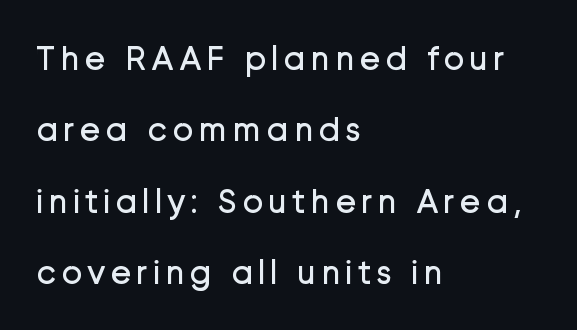
The image shows 35 px regular-weight sans-serif type, upright; set left-aligned, loose line spacing (2.04x), not underlined; low stroke contrast and a medium x-height.
